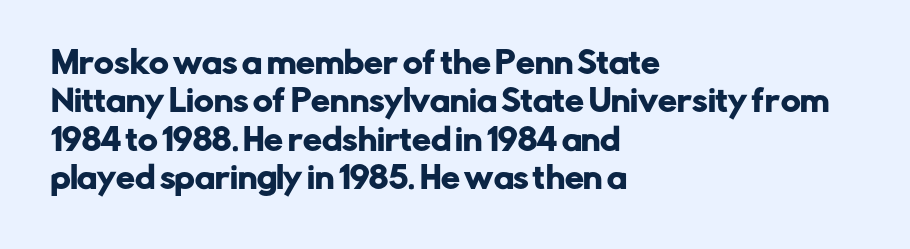
Proportional: the letters do not fall into vertical columns. Every character sits straight up, as roman type does. Quick note: interline space is typical. A typesetter would label this face a sans.
